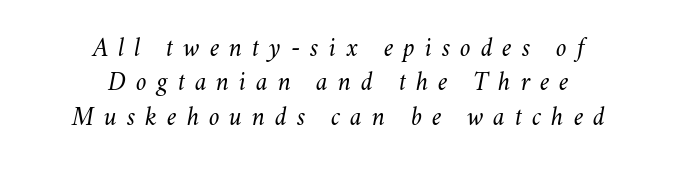
The area under the type is left untouched. This is oblique type, the kind used for emphasis or titles. Successive baselines arrive at the customary interval. The characters are drawn with everyday or finer stroke widths. The setting favours the middle, as headings and verse often do. The type is letterspaced generously, with wide tracking.
